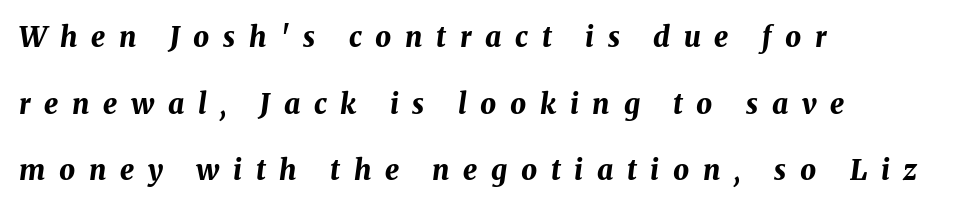
The image shows 28 px bold type, italic (leaning right); set left-aligned, loose line spacing (2.38x), unusually wide letter spacing (+0.49 em), not underlined; medium stroke contrast and a medium x-height.
